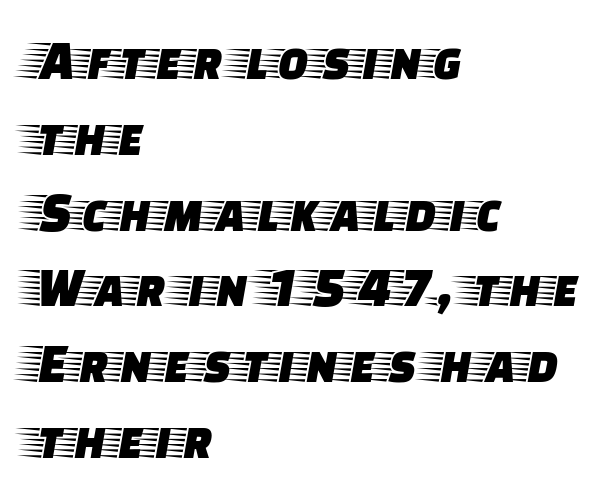
Q: Is the text italic (slanted)? A: Yes.
Q: Is the typeface a serif or a sans-serif typeface? A: Serif.
Q: Is the text underlined? A: No.
Q: How is the paragraph aligned? A: Left-aligned.
Q: Is the spacing between letters normal or unusually wide? A: Normal.
Q: Is the spacing between lines tight, normal or loose? A: Normal.
Q: Width (condensed, normal, or wide)? A: Wide.
Q: Stroke contrast? A: Low.
Q: x-height? A: Large.
Q: Monospaced? A: No.
